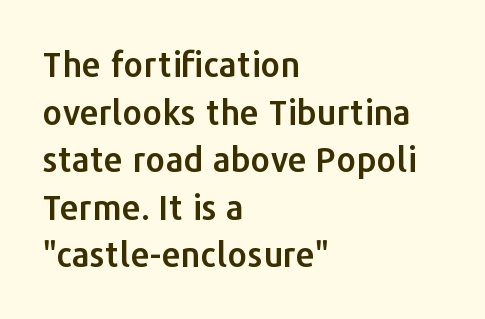
Q: Is the text italic (slanted)? A: No, it is upright.
Q: Is the typeface a serif or a sans-serif typeface? A: Sans-serif.
Q: Is the text underlined? A: No.
Q: How is the paragraph aligned? A: Left-aligned.
Q: Is the spacing between letters normal or unusually wide? A: Normal.
Q: Is the spacing between lines tight, normal or loose? A: Normal.
Q: Width (condensed, normal, or wide)? A: Normal.
Q: Stroke contrast? A: Low.
Q: x-height? A: Medium.
Q: Monospaced? A: No.
